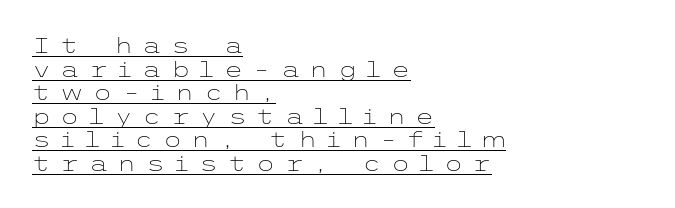
On a weight scale, this lands at 450 or below. Caption: lettering with a line underneath. Style check: upright. Here the glyphs are tracked loosely, breaking word shapes into spaced letters. Summary of vertical rhythm: compact, with narrow interline spacing.
